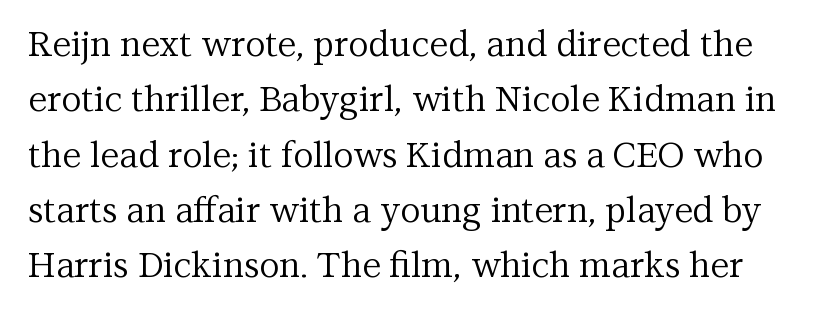
Q: Is the text bold? A: No.
Q: Is the text italic (slanted)? A: No, it is upright.
Q: Is the typeface a serif or a sans-serif typeface? A: Serif.
Q: Is the text underlined? A: No.
Q: Is the spacing between letters normal or unusually wide? A: Normal.
Q: Is the spacing between lines tight, normal or loose? A: Normal.
Q: Width (condensed, normal, or wide)? A: Normal.
Q: Stroke contrast? A: Medium.
Q: x-height? A: Medium.
Q: Monospaced? A: No.
